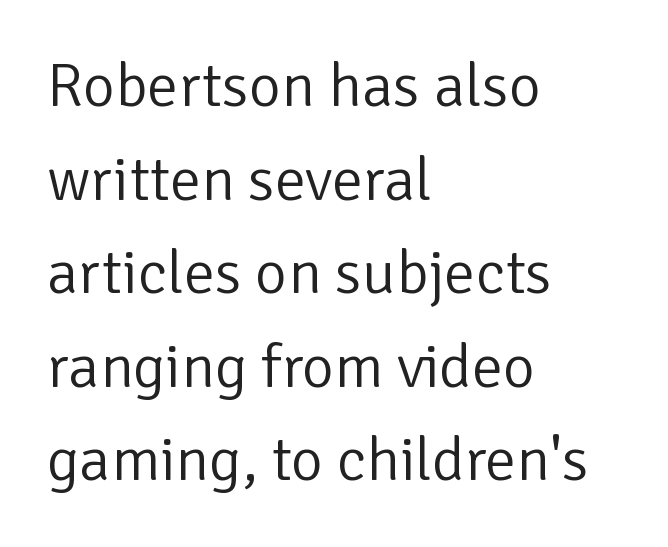
The image shows 62 px light sans-serif type, upright; set left-aligned, normal line spacing (1.51x), normal letter spacing, not underlined; low stroke contrast and a medium x-height.
